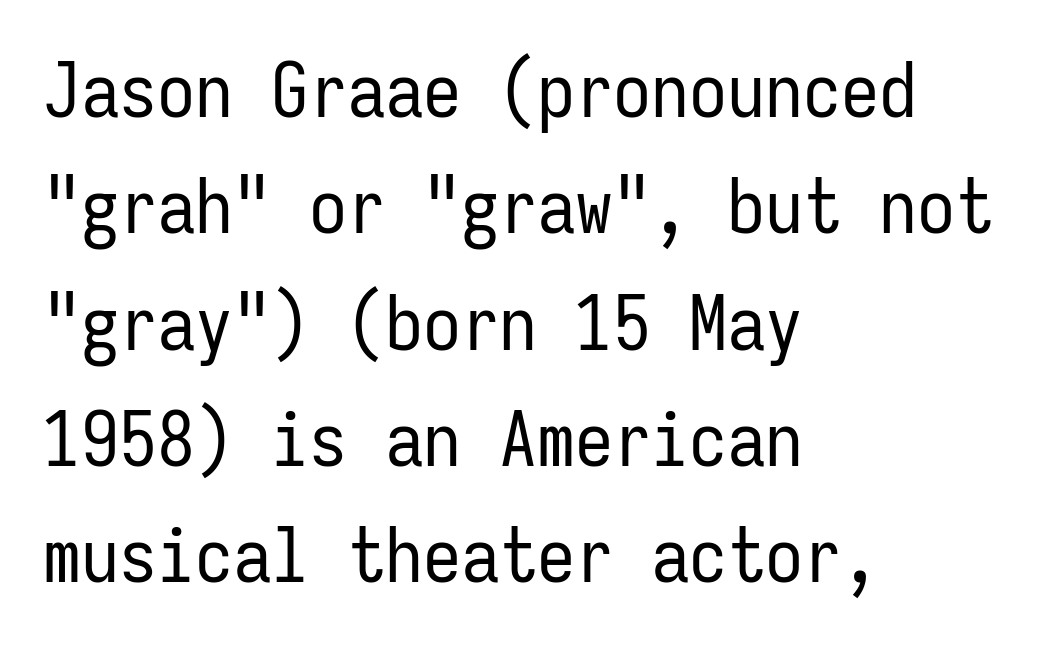
{"serif": "no", "italic": "no", "bold": "no", "weight": "regular", "width": "condensed", "stroke_contrast": "low", "x_height": "medium", "monospaced": "yes", "underline": "no", "align": "left", "line_spacing": "normal", "line_spacing_ratio": 1.53, "letter_spacing": "normal", "letter_spacing_em": 0.0, "glyph_px": 76}
